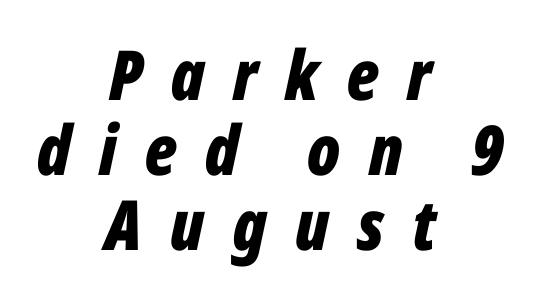
{"italic": "yes", "lean": "right", "slant_degrees": 12, "bold": "yes", "weight": "bold", "width": "condensed", "stroke_contrast": "low", "x_height": "medium", "monospaced": "no", "underline": "no", "align": "center", "line_spacing": "tight", "line_spacing_ratio": 1.09, "letter_spacing": "wide", "letter_spacing_em": 0.41, "glyph_px": 69}
